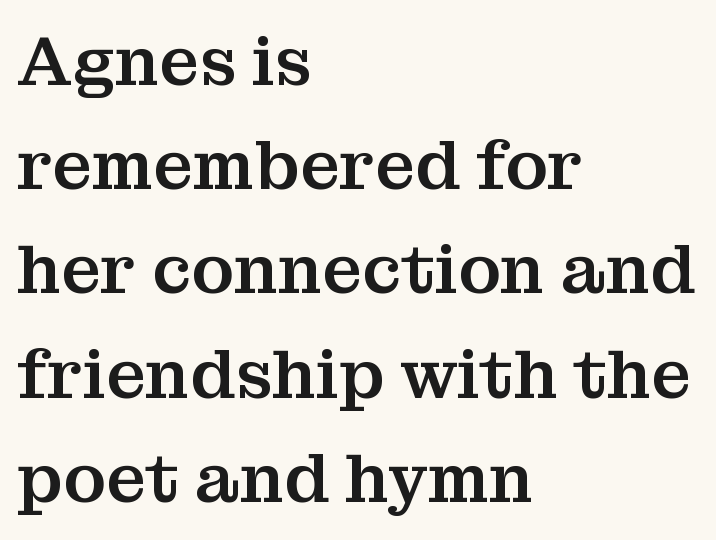
Q: Is the text italic (slanted)? A: No, it is upright.
Q: Is the typeface a serif or a sans-serif typeface? A: Serif.
Q: Is the text underlined? A: No.
Q: How is the paragraph aligned? A: Left-aligned.
Q: Is the spacing between letters normal or unusually wide? A: Normal.
Q: Is the spacing between lines tight, normal or loose? A: Normal.
Q: Width (condensed, normal, or wide)? A: Normal.
Q: Stroke contrast? A: Medium.
Q: x-height? A: Medium.
Q: Monospaced? A: No.
